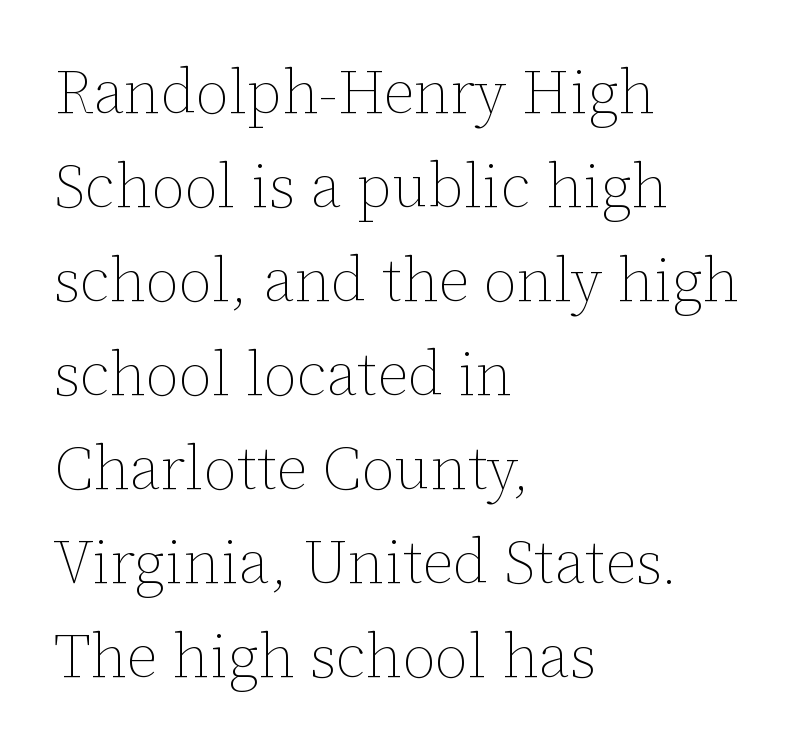
{"italic": "no", "bold": "no", "weight": "thin", "width": "normal", "stroke_contrast": "low", "x_height": "medium", "monospaced": "no", "underline": "no", "align": "left", "line_spacing": "normal", "line_spacing_ratio": 1.54, "letter_spacing": "normal", "letter_spacing_em": 0.0, "glyph_px": 61}
